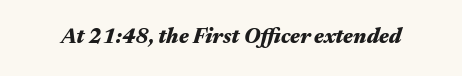
Q: Is the text bold? A: Yes.
Q: Is the text italic (slanted)? A: Yes, it leans right by about 17 degrees.
Q: Is the text underlined? A: No.
Q: Is the spacing between letters normal or unusually wide? A: Normal.
